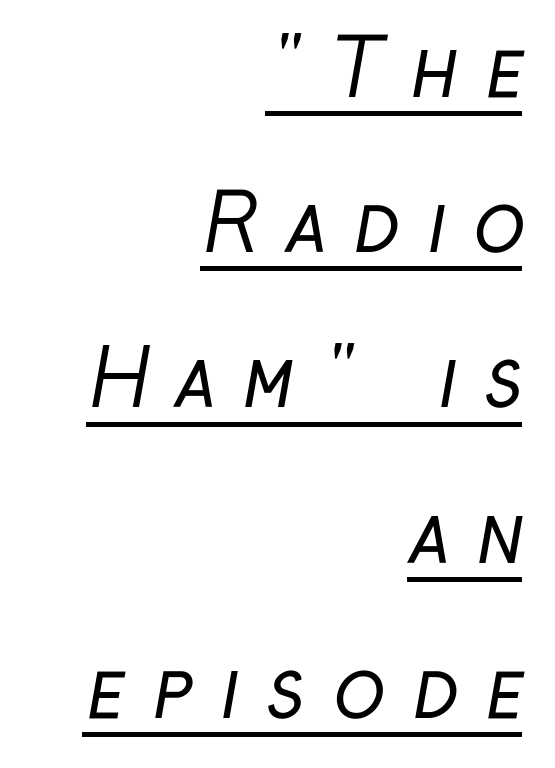
The image shows 78 px regular-weight, condensed sans-serif type; set right-aligned, loose line spacing (1.99x), unusually wide letter spacing (+0.35 em), underlined; low stroke contrast and a medium x-height.
